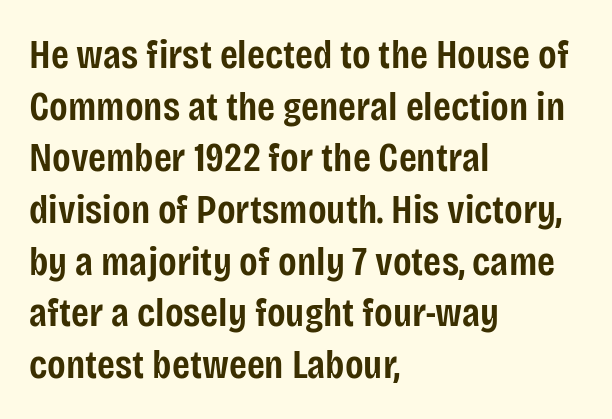
The image shows 41 px semibold, condensed sans-serif type, upright; set left-aligned, normal line spacing (1.26x), normal letter spacing, not underlined; low stroke contrast and a large x-height.
